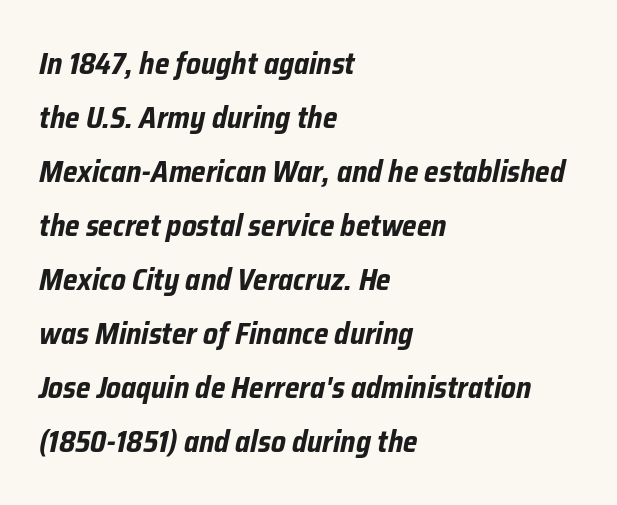
{"italic": "yes", "lean": "right", "slant_degrees": 12, "bold": "yes", "weight": "bold", "width": "condensed", "stroke_contrast": "low", "x_height": "medium", "monospaced": "no", "underline": "no", "align": "left", "line_spacing_ratio": 1.8, "letter_spacing": "normal", "letter_spacing_em": 0.0, "glyph_px": 30}
